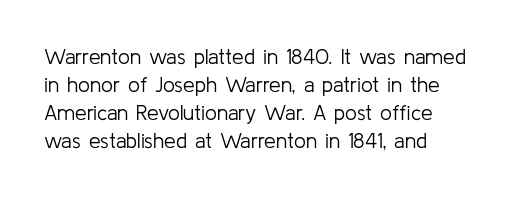
Q: Is the text bold? A: No.
Q: Is the text italic (slanted)? A: No, it is upright.
Q: Is the text underlined? A: No.
Q: Is the spacing between letters normal or unusually wide? A: Normal.
Q: Is the spacing between lines tight, normal or loose? A: Normal.
